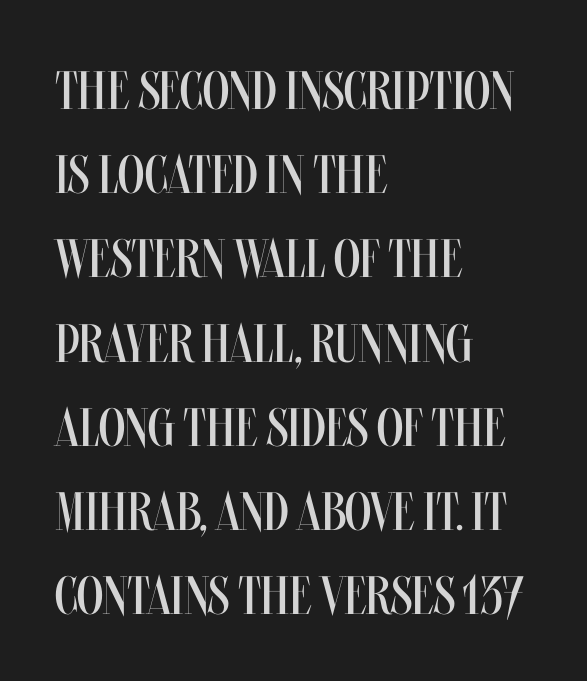
Q: Is the text bold? A: No.
Q: Is the text italic (slanted)? A: No, it is upright.
Q: Is the text underlined? A: No.
Q: How is the paragraph aligned? A: Left-aligned.
Q: Is the spacing between letters normal or unusually wide? A: Normal.
Q: Is the spacing between lines tight, normal or loose? A: Normal.
Q: Width (condensed, normal, or wide)? A: Condensed.
Q: Stroke contrast? A: Medium.
Q: x-height? A: Large.
Q: Monospaced? A: No.
